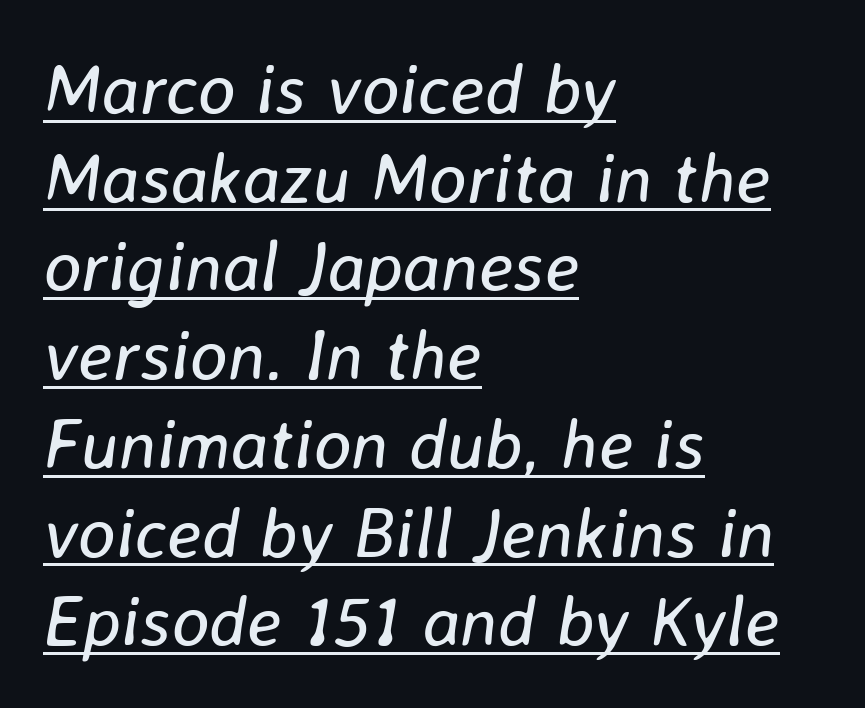
{"italic": "yes", "lean": "right", "slant_degrees": 8, "bold": "no", "weight": "regular", "width": "normal", "stroke_contrast": "low", "x_height": "medium", "monospaced": "no", "underline": "yes", "align": "left", "line_spacing": "normal", "line_spacing_ratio": 1.25, "letter_spacing": "normal", "letter_spacing_em": 0.0, "glyph_px": 71}
